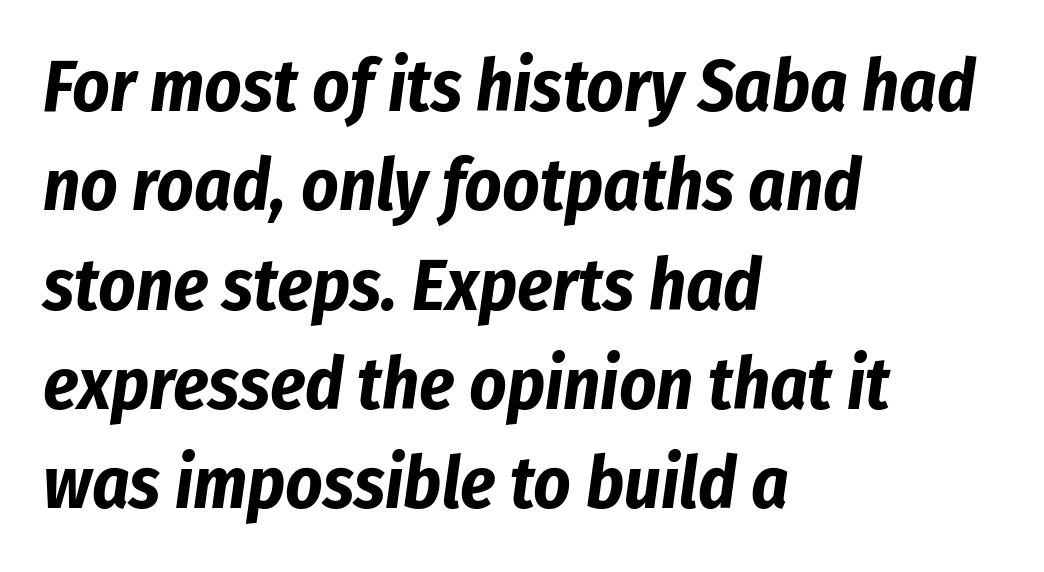
The lines sit at an ordinary, default distance from one another. Emphasis by weight is at full strength: bold. Descenders hang freely into open space. Inter-character spacing is left at the font's built-in metrics. Is this a fixed-width face? No — the glyphs have proportional, varying widths. Italic: yes, the glyphs are oblique.
